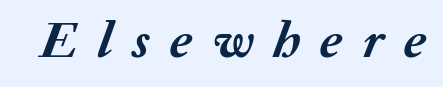
The image shows 52 px text type, italic (leaning right); set unusually wide letter spacing (+0.41 em), not underlined; low stroke contrast and a medium x-height.
